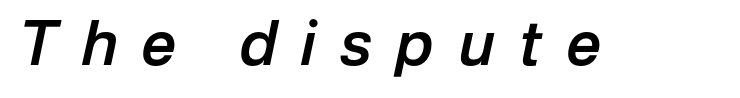
{"italic": "yes", "lean": "right", "slant_degrees": 12, "bold": "semi", "weight": "semibold", "width": "normal", "stroke_contrast": "low", "x_height": "medium", "monospaced": "no", "underline": "no", "letter_spacing": "wide", "letter_spacing_em": 0.4, "glyph_px": 61}
